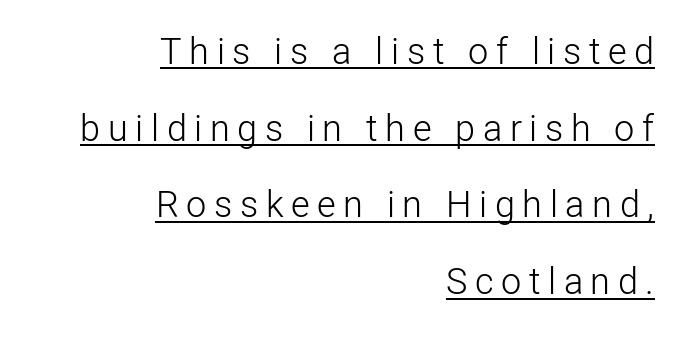
{"serif": "no", "italic": "no", "bold": "no", "weight": "light", "width": "normal", "stroke_contrast": "low", "x_height": "medium", "monospaced": "no", "underline": "yes", "align": "right", "line_spacing": "loose", "line_spacing_ratio": 2.13, "letter_spacing": "wide", "letter_spacing_em": 0.21, "glyph_px": 36}
